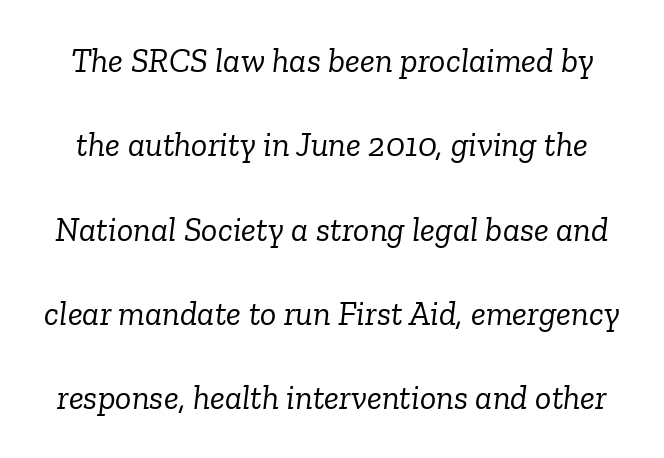
An italicized treatment has been applied to the whole sample. The letters carry serifs — small finishing strokes at the ends of their stems. Rule under the text: the space is simply empty. The font is comparable to plain body text, perhaps lighter.
